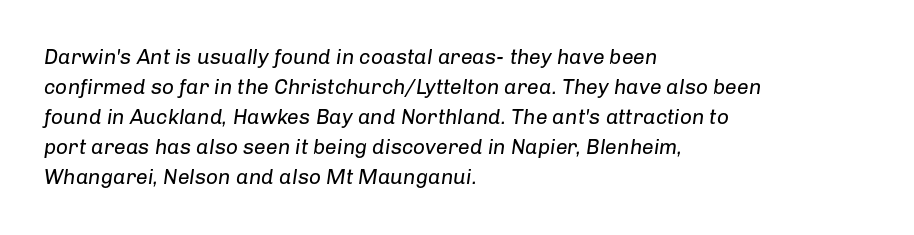
The image shows 21 px text type, italic (leaning right); set left-aligned, normal line spacing (1.43x), normal letter spacing, not underlined.
